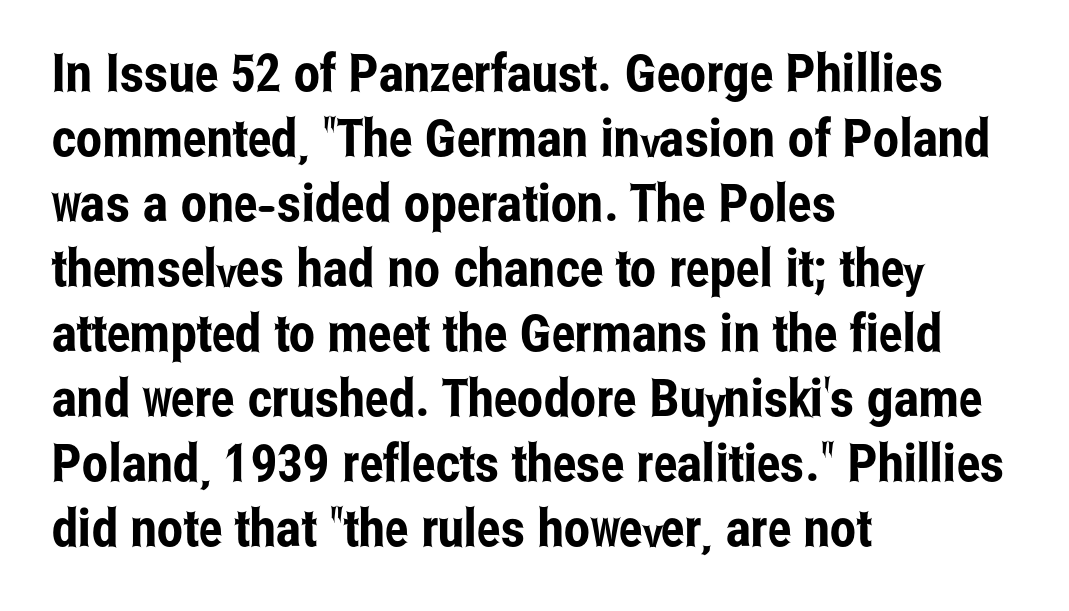
The image shows 52 px condensed sans-serif type, upright; set left-aligned, normal line spacing (1.25x), normal letter spacing, not underlined; low stroke contrast and a medium x-height.
